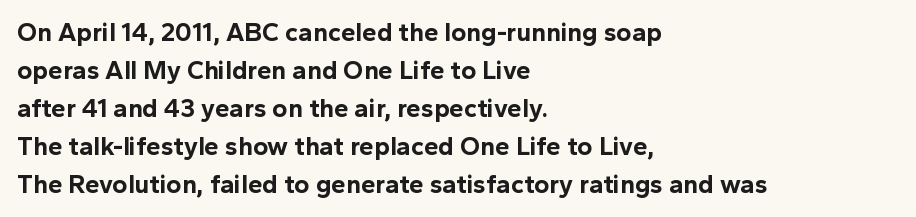
The image shows 26 px bold type, upright; set left-aligned, normal line spacing (1.46x), normal letter spacing, not underlined.
